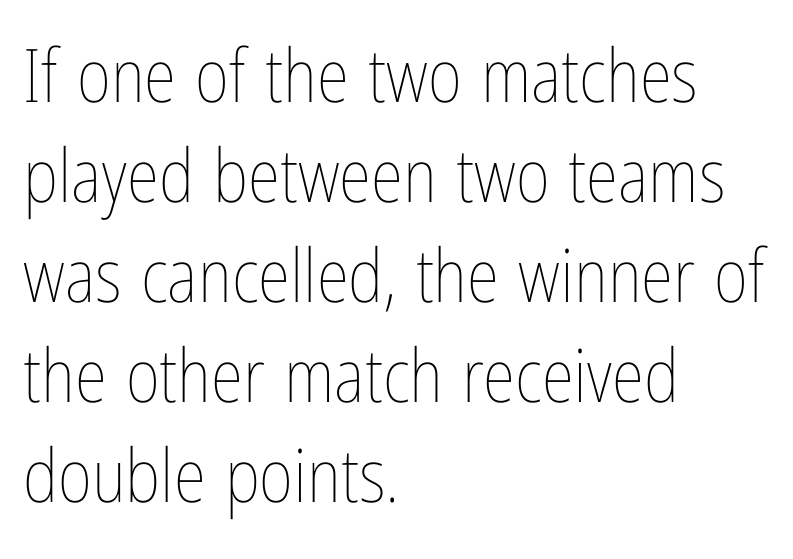
These lines stack with their left ends in a neat column. Stems and bowls with no extra thickness — not bold. Normally led — the rows are evenly, conventionally spaced. This sample has the flowing, uneven cadence of proportional lettering.
